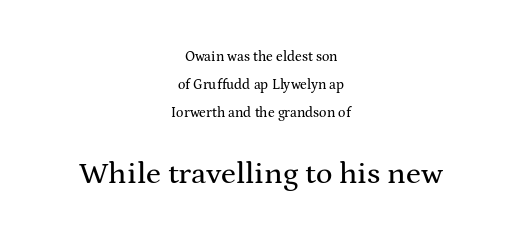
Q: Is the text italic (slanted)? A: No, it is upright.
Q: Is the typeface a serif or a sans-serif typeface? A: Serif.
Q: Is the text underlined? A: No.
Q: How is the paragraph aligned? A: Centered.
Q: Is the spacing between letters normal or unusually wide? A: Normal.
Q: Is the spacing between lines tight, normal or loose? A: Loose.
Q: Which block of text is set in a larger size, the first (top) or the second (bottom)? A: The second (bottom) one.
Q: Width (condensed, normal, or wide)? A: Wide.
Q: Stroke contrast? A: Medium.
Q: x-height? A: Medium.
Q: Monospaced? A: No.
